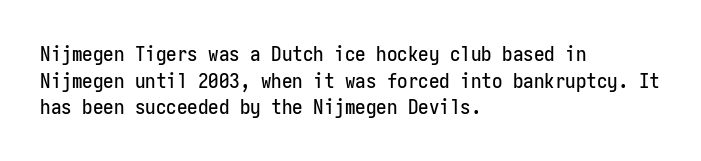
{"italic": "no", "underline": "no", "align": "left", "line_spacing": "normal", "line_spacing_ratio": 1.27, "letter_spacing": "normal", "letter_spacing_em": 0.0, "glyph_px": 21}
